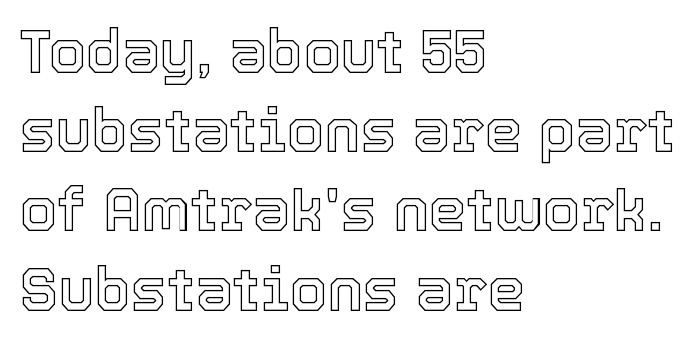
{"italic": "no", "width": "normal", "x_height": "medium", "monospaced": "no", "underline": "no", "align": "left", "line_spacing": "normal", "line_spacing_ratio": 1.32, "letter_spacing": "normal", "letter_spacing_em": 0.0, "glyph_px": 60}
